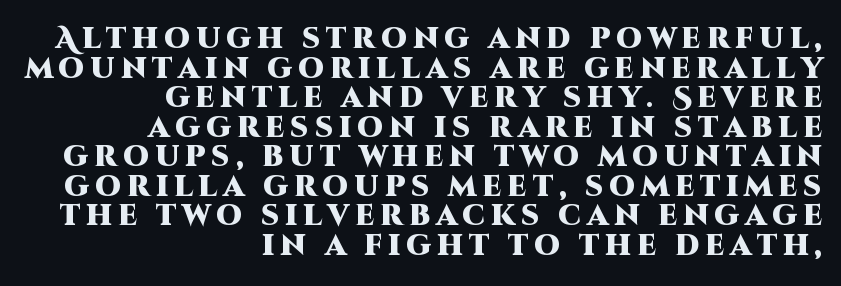
{"serif": "no", "italic": "no", "bold": "yes", "weight": "heavy", "width": "normal", "stroke_contrast": "high", "x_height": "large", "monospaced": "no", "underline": "no", "align": "right", "line_spacing": "tight", "line_spacing_ratio": 1.02, "letter_spacing": "wide", "letter_spacing_em": 0.2, "glyph_px": 29}
